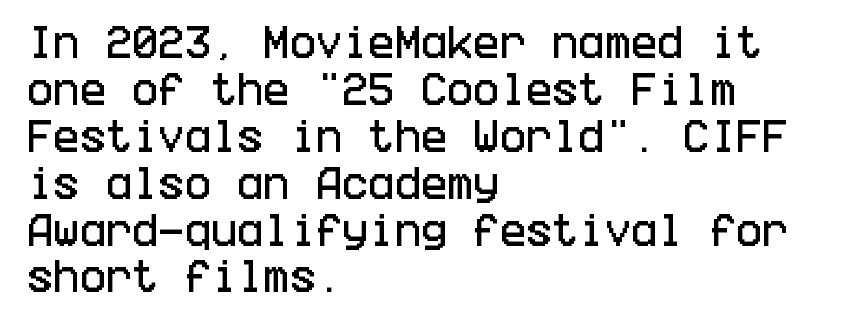
The image shows 35 px condensed sans-serif type, upright; set left-aligned, normal line spacing (1.34x), normal letter spacing, not underlined; low stroke contrast and a large x-height.
